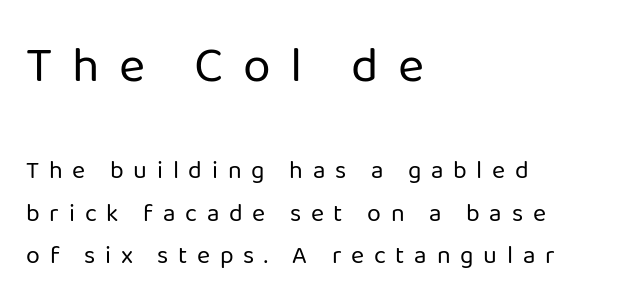
{"serif": "no", "italic": "no", "bold": "no", "weight": "regular", "width": "normal", "stroke_contrast": "low", "x_height": "medium", "monospaced": "no", "underline": "no", "align": "left", "line_spacing": "normal", "line_spacing_ratio": 1.69, "letter_spacing": "wide", "letter_spacing_em": 0.39, "larger_block": "first", "size_ratio": 2.0, "glyph_px": 50}
